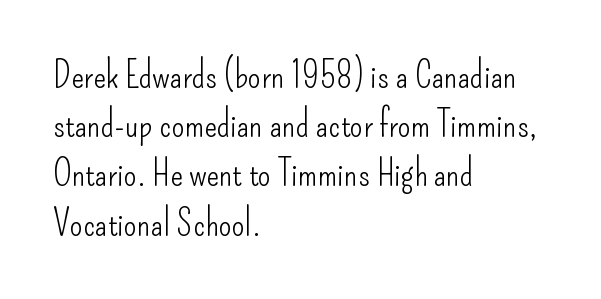
Q: Is the text bold? A: No.
Q: Is the text italic (slanted)? A: No, it is upright.
Q: Is the typeface a serif or a sans-serif typeface? A: Sans-serif.
Q: Is the text underlined? A: No.
Q: How is the paragraph aligned? A: Left-aligned.
Q: Is the spacing between letters normal or unusually wide? A: Normal.
Q: Is the spacing between lines tight, normal or loose? A: Normal.
Q: Width (condensed, normal, or wide)? A: Condensed.
Q: Stroke contrast? A: Low.
Q: x-height? A: Small.
Q: Monospaced? A: No.
